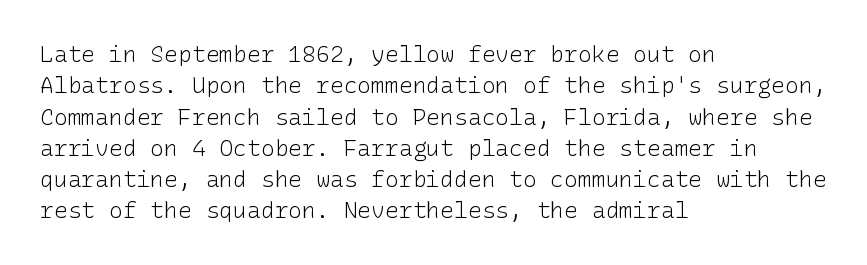
{"italic": "no", "bold": "no", "underline": "no", "align": "left", "line_spacing": "normal", "line_spacing_ratio": 1.36, "letter_spacing": "normal", "letter_spacing_em": 0.0, "glyph_px": 23}
